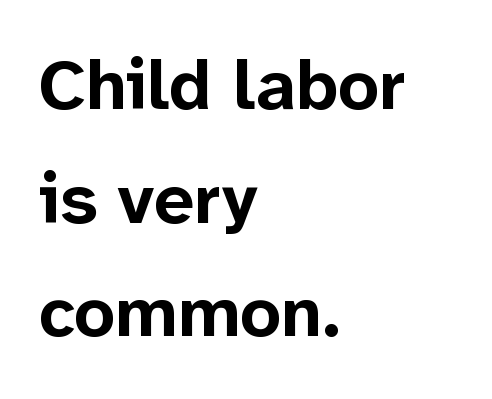
Q: Is the text bold? A: Yes.
Q: Is the text italic (slanted)? A: No, it is upright.
Q: Is the typeface a serif or a sans-serif typeface? A: Sans-serif.
Q: Is the text underlined? A: No.
Q: How is the paragraph aligned? A: Left-aligned.
Q: Is the spacing between letters normal or unusually wide? A: Normal.
Q: Is the spacing between lines tight, normal or loose? A: Normal.
Q: Width (condensed, normal, or wide)? A: Normal.
Q: Stroke contrast? A: Low.
Q: x-height? A: Medium.
Q: Monospaced? A: No.
